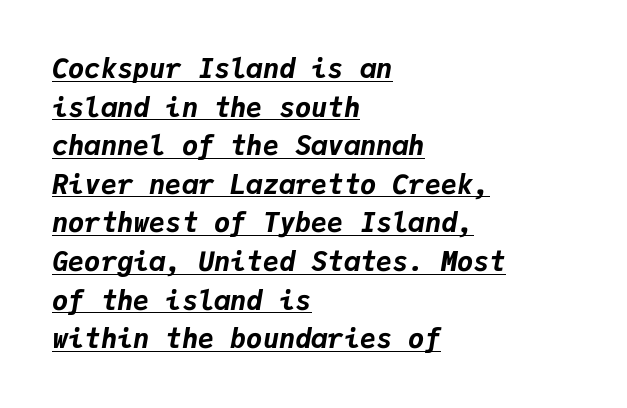
The string is rendered with underlining switched on. Words appear dense and cohesive because spacing is normal. Vertically, the passage feels balanced, rows spaced as you'd expect. Designer's note — italics engaged. Heft: maximum for text — a bold.
